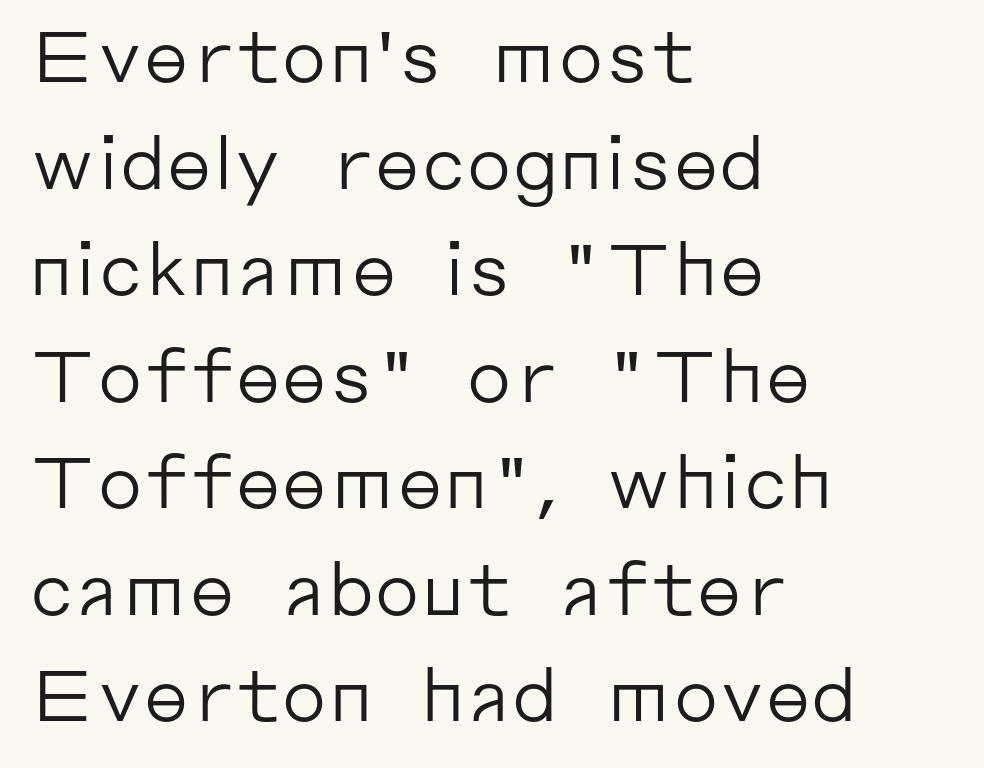
{"serif": "no", "italic": "no", "bold": "no", "weight": "regular", "width": "normal", "stroke_contrast": "low", "x_height": "medium", "monospaced": "no", "underline": "no", "align": "left", "line_spacing": "normal", "line_spacing_ratio": 1.48, "letter_spacing": "normal", "letter_spacing_em": 0.0, "glyph_px": 72}
